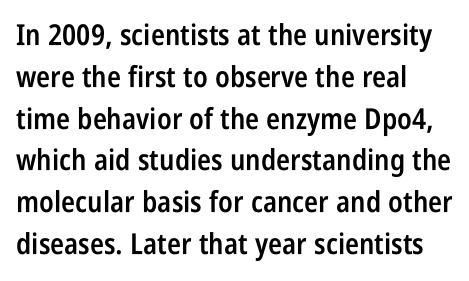
Note the varied advance widths — an 'i' is clearly narrower than an 'm'. When letters stand straight like this, we call the style roman or upright. Weight: semibold (demi). The baseline area is clear.
